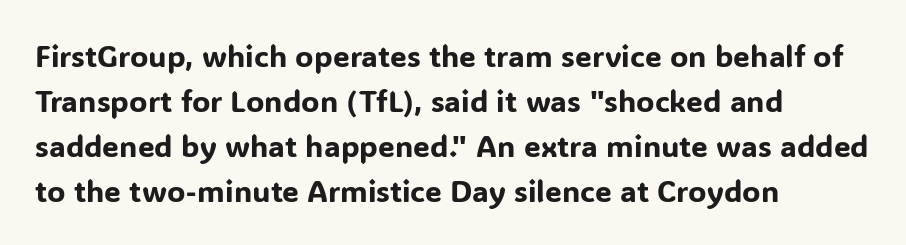
The specimen omits any rule beneath the text block's lines. The setting favours the left margin, as ordinary paragraphs usually do. How would I describe the line gaps? Plain and ordinary. The face used here is rendered with its standard letterfit.
